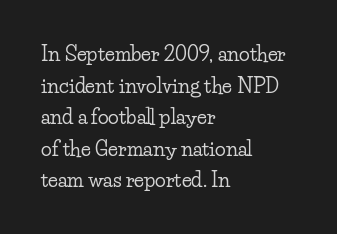
{"italic": "no", "underline": "no", "align": "left", "line_spacing": "normal", "line_spacing_ratio": 1.58, "letter_spacing": "normal", "letter_spacing_em": 0.0, "glyph_px": 20}
